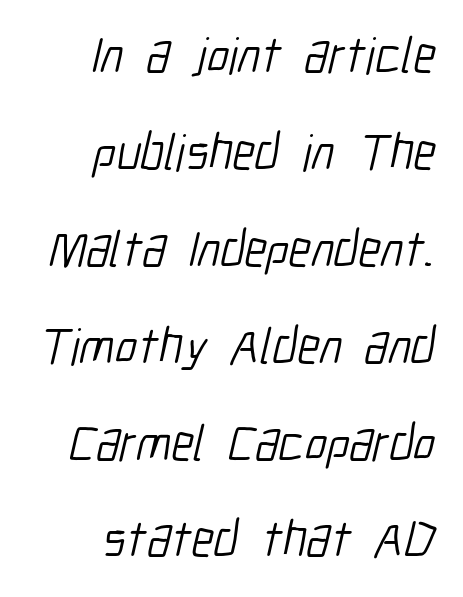
Check where the strokes stop: nothing finishes them off — pure sans. Leading is clearly above the norm, producing a sparse column. Horizontally, the lines are justified to the trailing edge only. The words here are not underlined. Spacing verdict: proportional, widths tailored to each character. Here the glyphs are tracked normally, forming tight word shapes.
